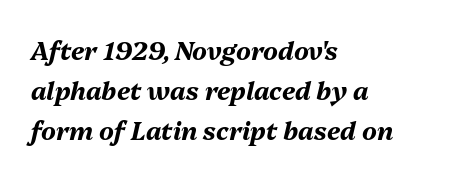
Regular leading. The compositor pushed each line to the left boundary. Every character sits at an angle, as italics do. Plenty of ink on the page — the face is bold. Any mark beneath the type? The region is blank. Nobody touched the tracking dial on this one.
